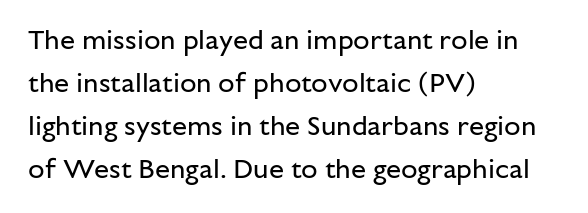
The image shows 27 px text type, upright; set left-aligned, normal line spacing (1.59x), normal letter spacing, not underlined.
